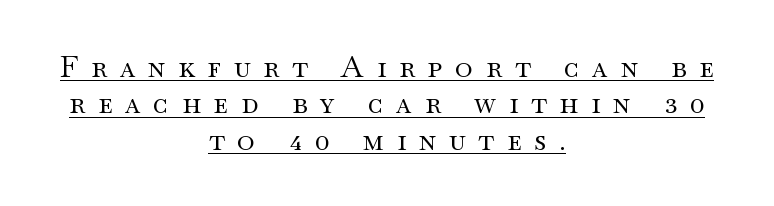
The image shows 30 px regular-weight, wide serif type, upright; set centered, line spacing 1.21x, unusually wide letter spacing (+0.43 em), underlined; medium stroke contrast and a small x-height.
